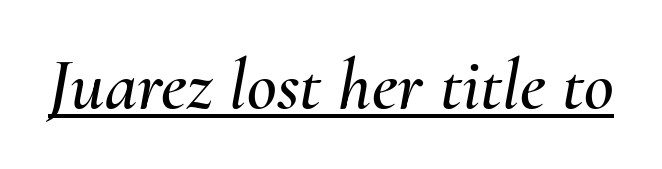
The text carries the slant typical of an italic or oblique font. There is no visible air inserted between adjacent glyphs. Glance below the letters and you will spot a drawn line. The rendering uses natural spacing where letterforms have individual widths.
